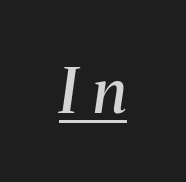
{"serif": "yes", "italic": "yes", "lean": "right", "slant_degrees": 8, "bold": "semi", "weight": "semibold", "width": "normal", "stroke_contrast": "medium", "x_height": "medium", "monospaced": "no", "underline": "yes", "letter_spacing": "wide", "letter_spacing_em": 0.25, "glyph_px": 62}
